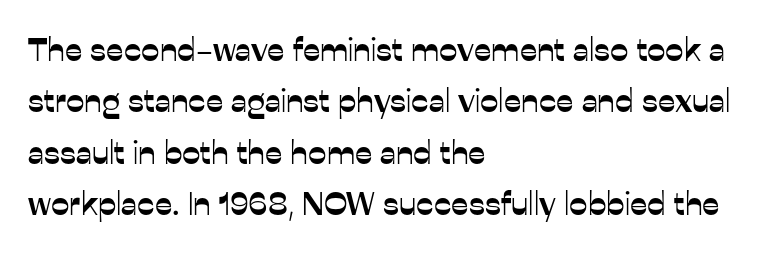
The image shows 33 px sans-serif type, upright; set left-aligned, normal line spacing (1.56x), normal letter spacing, not underlined; low stroke contrast and a medium x-height.
